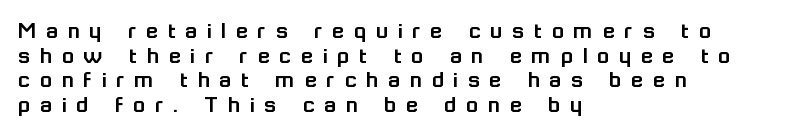
The image shows 25 px text type, upright; set left-aligned, tight line spacing (0.99x), unusually wide letter spacing (+0.39 em), not underlined.
